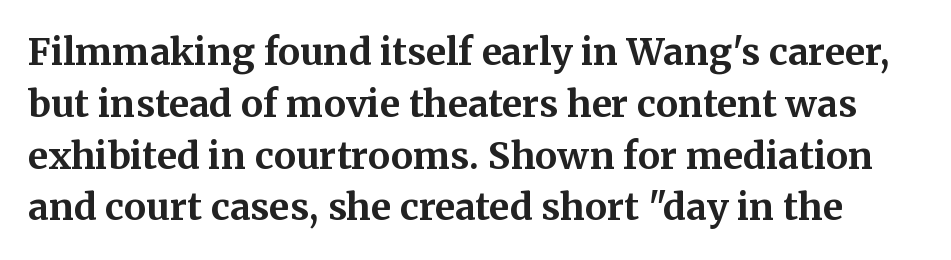
{"serif": "yes", "italic": "no", "bold": "yes", "weight": "bold", "width": "normal", "stroke_contrast": "medium", "x_height": "medium", "monospaced": "no", "underline": "no", "line_spacing": "normal", "line_spacing_ratio": 1.4, "letter_spacing": "normal", "letter_spacing_em": 0.0, "glyph_px": 37}
